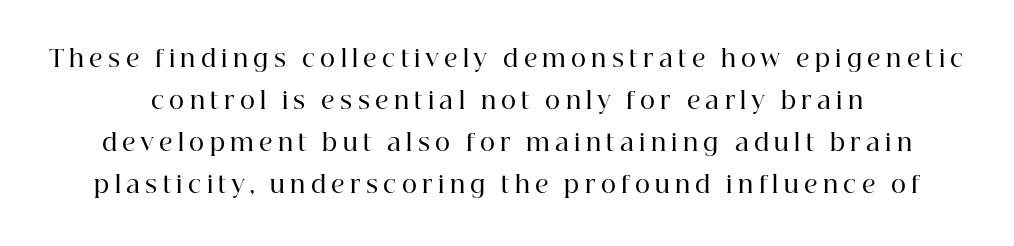
The image shows 23 px text type, upright; set line spacing 1.82x, unusually wide letter spacing (+0.23 em), not underlined.
